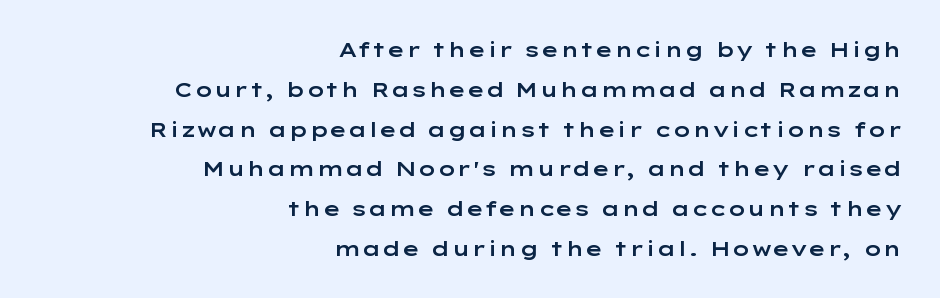
Q: Is the text italic (slanted)? A: No, it is upright.
Q: Is the text underlined? A: No.
Q: How is the paragraph aligned? A: Right-aligned.
Q: Is the spacing between letters normal or unusually wide? A: Normal.
Q: Is the spacing between lines tight, normal or loose? A: Loose.
